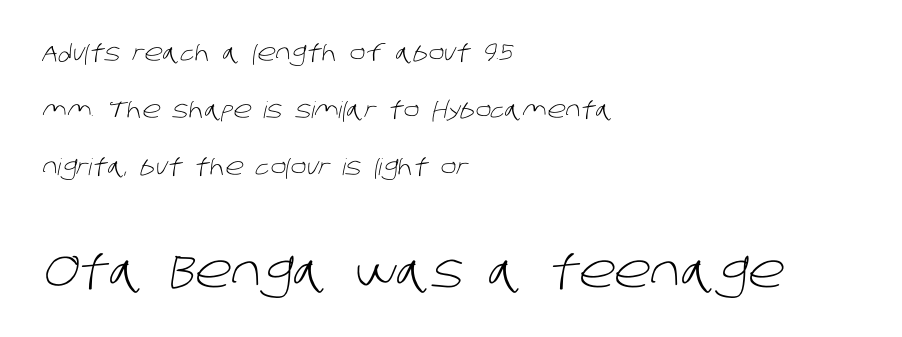
Q: Is the text bold? A: No.
Q: Is the typeface a serif or a sans-serif typeface? A: Sans-serif.
Q: Is the text underlined? A: No.
Q: How is the paragraph aligned? A: Left-aligned.
Q: Is the spacing between letters normal or unusually wide? A: Normal.
Q: Is the spacing between lines tight, normal or loose? A: Loose.
Q: Which block of text is set in a larger size, the first (top) or the second (bottom)? A: The second (bottom) one.
Q: Width (condensed, normal, or wide)? A: Normal.
Q: Stroke contrast? A: Low.
Q: x-height? A: Large.
Q: Monospaced? A: No.
